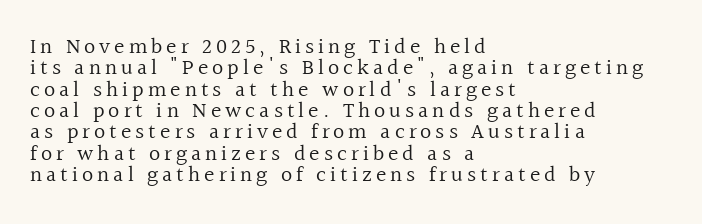
Each stroke keeps to a modest, everyday thickness or less. The space directly below the letters is spotless. Honestly, the rows look squashed on top of each other. Vertical strokes here are truly vertical. Line starts are locked; line ends wander.
